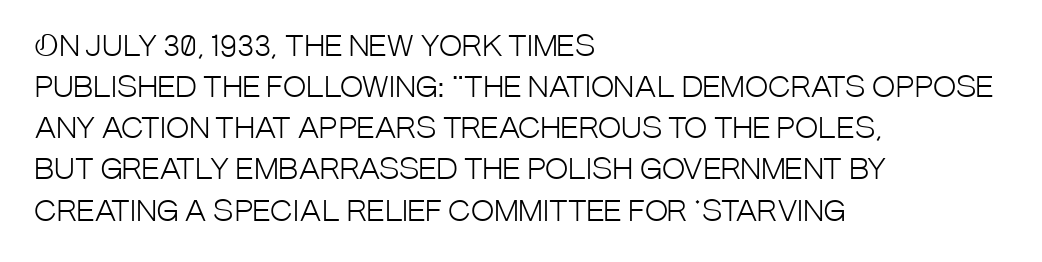
The rows are spaced the way most documents space them. The weight would be labelled regular, book, light, or lighter still. I'd call this a sans setting — the letters go barefoot. The string is rendered with underlining switched off. Think of a printed novel: that variable character pitch is what you see here. Default kerning and tracking; the words read as compact shapes.
